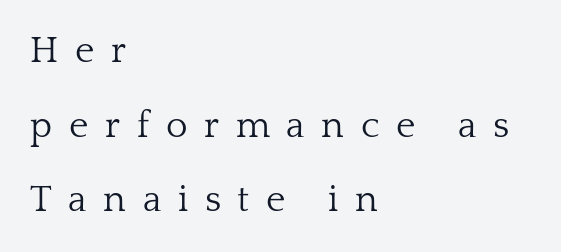
You can tell it's not italic because the verticals are truly vertical. Compared with a centered layout, this one pins lines to the left instead. If you measured baseline to baseline, you'd find a long distance. The letters are spread apart with noticeably loose tracking.
